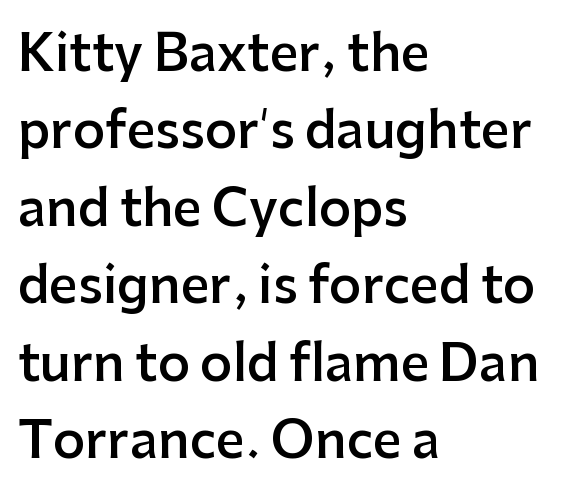
Just letters on the line, the space beneath them empty. You could not count columns in this text — the font is proportionally spaced. Each line starts at the same left margin while the right side varies. Examine the stroke ends and you'll find no serifs. Nobody touched the tracking dial on this one. Style check: upright.
